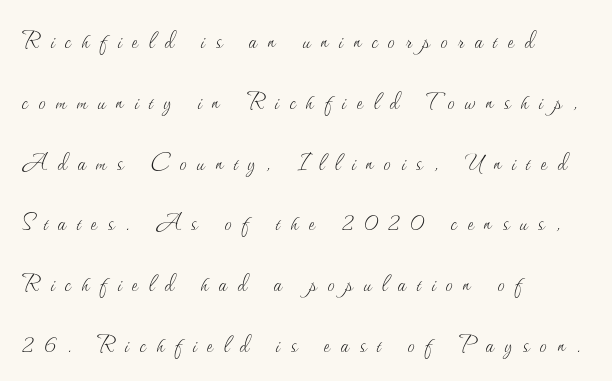
The image shows 28 px thin type; set left-aligned, loose line spacing (2.17x), unusually wide letter spacing (+0.38 em), not underlined; medium stroke contrast and a small x-height.
